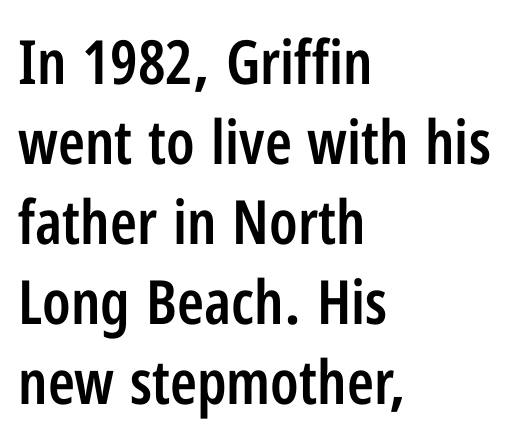
The image shows 61 px semibold, condensed sans-serif type, upright; set left-aligned, normal line spacing (1.31x), normal letter spacing, not underlined; low stroke contrast and a medium x-height.
